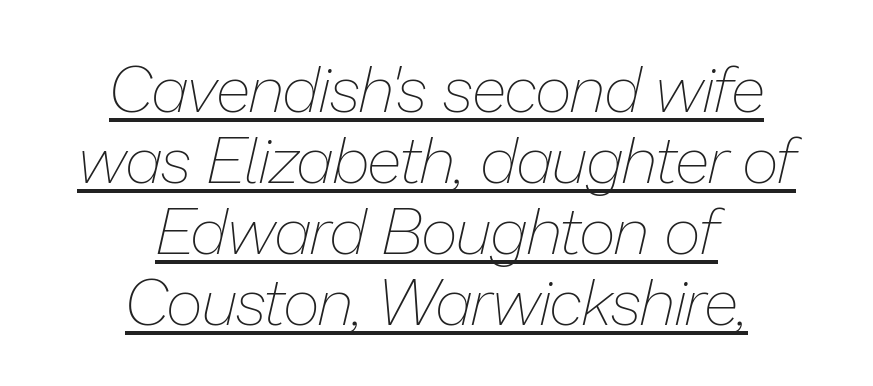
{"italic": "yes", "lean": "right", "slant_degrees": 13, "bold": "no", "weight": "thin", "width": "normal", "stroke_contrast": "low", "x_height": "medium", "monospaced": "no", "underline": "yes", "align": "center", "line_spacing": "tight", "line_spacing_ratio": 1.11, "letter_spacing": "normal", "letter_spacing_em": 0.0, "glyph_px": 64}
